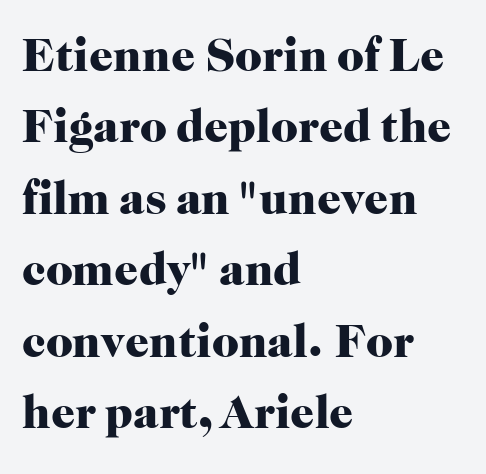
A typesetter would call this proportional, since set widths differ per character. This is serif lettering, the kind often seen in printed books. Horizontal alignment here is leftward, the default for most running prose. Vertical strokes here are truly vertical.
